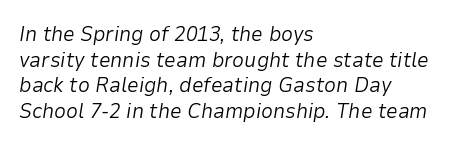
Q: Is the text bold? A: No.
Q: Is the text italic (slanted)? A: Yes, it leans right by about 9 degrees.
Q: Is the text underlined? A: No.
Q: How is the paragraph aligned? A: Left-aligned.
Q: Is the spacing between letters normal or unusually wide? A: Normal.
